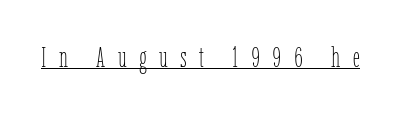
The image shows 28 px thin, condensed type, upright; set unusually wide letter spacing (+0.44 em), underlined; low stroke contrast and a medium x-height.
